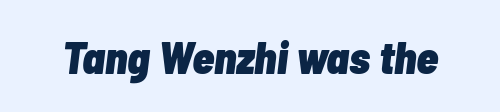
Nothing unusual about the tracking: characters are spaced as the font intends. Compared with ordinary roman type, these characters are visibly tilted. Think of a printed novel: that variable character pitch is what you see here. Stroke thickness is high; the sample reads as a true bold. The specimen omits any rule beneath the text block's lines.
